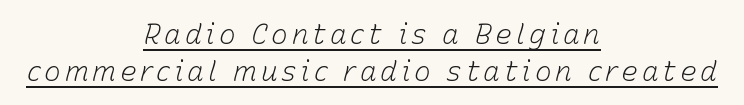
The image shows 28 px light type, italic (leaning right); set centered, normal line spacing (1.31x), underlined; low stroke contrast and a medium x-height.
